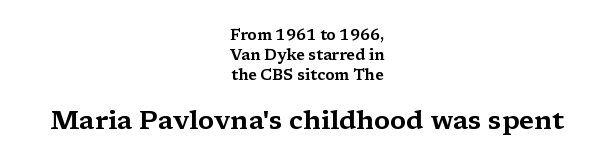
The lines sit at an ordinary, default distance from one another. The text block is weighted toward neither margin, spreading evenly from the middle. Which of the two is more prominent by size? The second, at the bottom. You could call the tracking neutral — neither tight nor loose. Has an underline been added? It has not.
